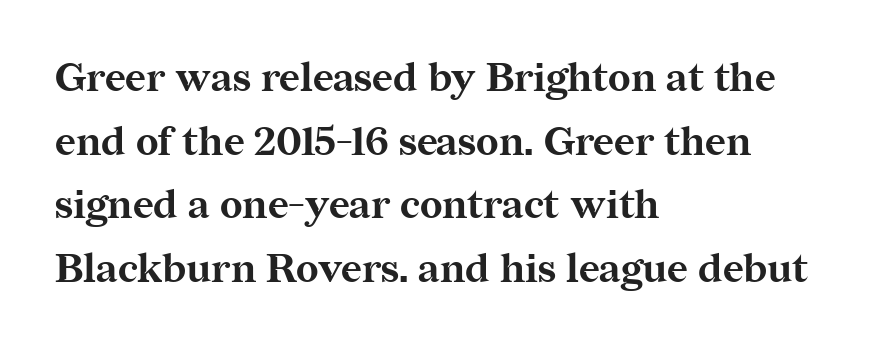
The face used here is proportionally spaced, like ordinary book or web type. The vertical gap from one line to the next is medium. The letterforms sit shoulder to shoulder at normal distance. The compositor pushed each line to the left boundary. Weight check: bold — yes, fully.
